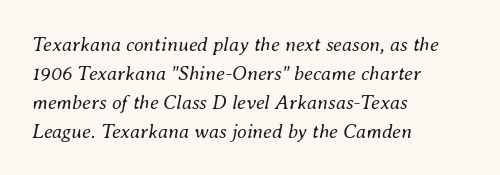
The ragged edge is on the right, which tells us the setting is flush left. Weight: regular or lighter. The designer left line spacing at the default. Unmarked baselines from the first word to the last.
